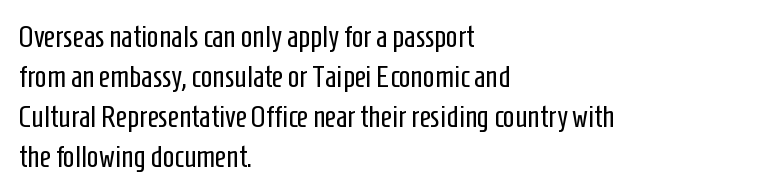
Q: Is the text bold? A: No.
Q: Is the text italic (slanted)? A: No, it is upright.
Q: Is the typeface a serif or a sans-serif typeface? A: Sans-serif.
Q: Is the text underlined? A: No.
Q: How is the paragraph aligned? A: Left-aligned.
Q: Is the spacing between letters normal or unusually wide? A: Normal.
Q: Is the spacing between lines tight, normal or loose? A: Normal.
Q: Width (condensed, normal, or wide)? A: Condensed.
Q: Stroke contrast? A: Low.
Q: x-height? A: Medium.
Q: Monospaced? A: No.
